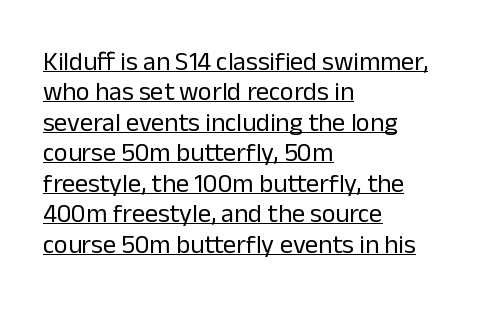
Q: Is the text bold? A: No.
Q: Is the text italic (slanted)? A: No, it is upright.
Q: Is the text underlined? A: Yes.
Q: How is the paragraph aligned? A: Left-aligned.
Q: Is the spacing between letters normal or unusually wide? A: Normal.
